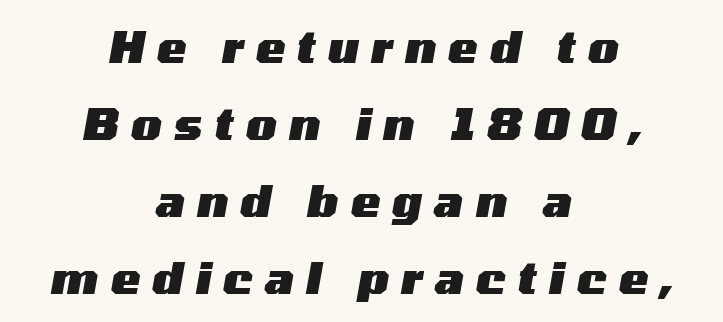
Teacher's note: observe the equal gaps on both sides — that is centered alignment. You can tell it's italic because the verticals aren't actually vertical. Is this a fixed-width face? No — the glyphs have proportional, varying widths. This is heavy type, rendered in bold.
